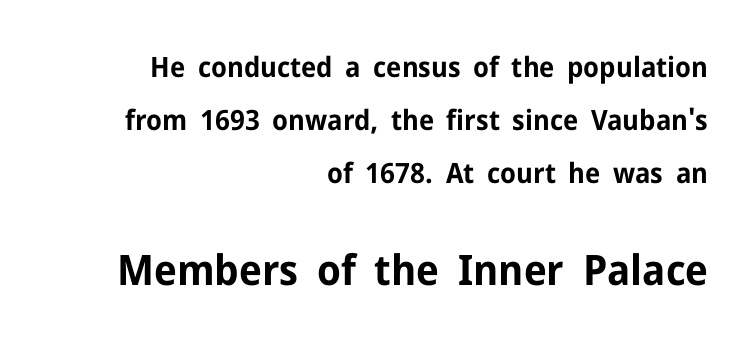
Q: Is the text bold? A: Yes.
Q: Is the text italic (slanted)? A: No, it is upright.
Q: Is the typeface a serif or a sans-serif typeface? A: Sans-serif.
Q: Is the text underlined? A: No.
Q: How is the paragraph aligned? A: Right-aligned.
Q: Is the spacing between letters normal or unusually wide? A: Normal.
Q: Is the spacing between lines tight, normal or loose? A: Loose.
Q: Which block of text is set in a larger size, the first (top) or the second (bottom)? A: The second (bottom) one.
Q: Width (condensed, normal, or wide)? A: Normal.
Q: Stroke contrast? A: Low.
Q: x-height? A: Medium.
Q: Monospaced? A: No.
